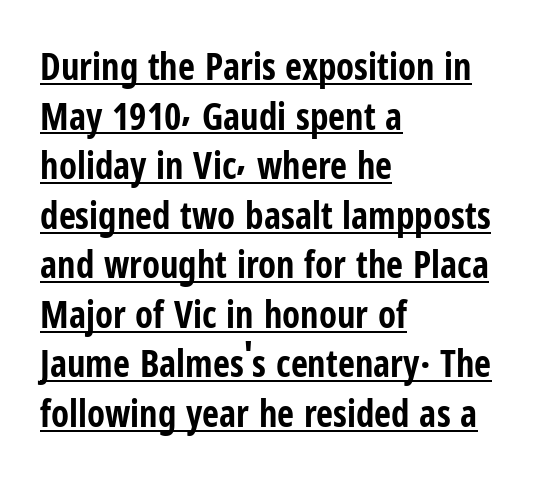
{"serif": "no", "italic": "no", "bold": "yes", "weight": "bold", "width": "condensed", "stroke_contrast": "low", "x_height": "medium", "monospaced": "no", "underline": "yes", "align": "left", "line_spacing": "normal", "line_spacing_ratio": 1.34, "letter_spacing": "normal", "letter_spacing_em": 0.0, "glyph_px": 37}
